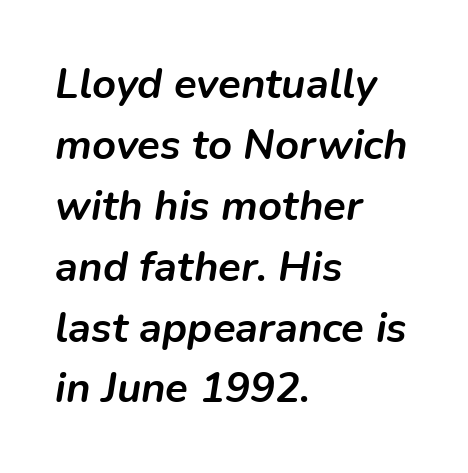
The image shows 42 px semibold type, italic (leaning right); set left-aligned, normal line spacing (1.45x), normal letter spacing, not underlined; low stroke contrast and a medium x-height.
